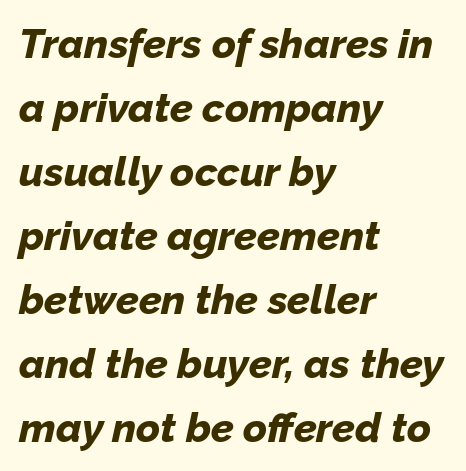
Q: Is the text bold? A: Yes.
Q: Is the text italic (slanted)? A: Yes, it leans right by about 12 degrees.
Q: Is the text underlined? A: No.
Q: How is the paragraph aligned? A: Left-aligned.
Q: Is the spacing between letters normal or unusually wide? A: Normal.
Q: Is the spacing between lines tight, normal or loose? A: Normal.
Q: Width (condensed, normal, or wide)? A: Normal.
Q: Stroke contrast? A: Low.
Q: x-height? A: Medium.
Q: Monospaced? A: No.
